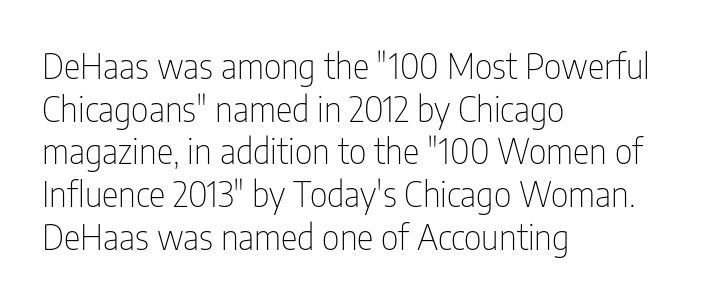
The image shows 35 px thin, condensed sans-serif type, upright; set left-aligned, line spacing 1.22x, normal letter spacing, not underlined; low stroke contrast and a medium x-height.
